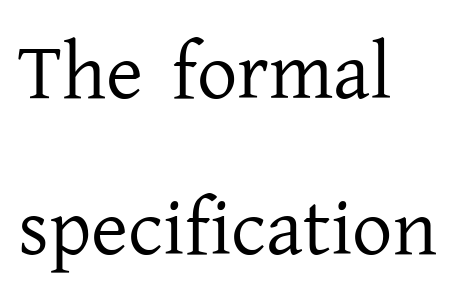
Q: Is the text bold? A: No.
Q: Is the text italic (slanted)? A: No, it is upright.
Q: Is the typeface a serif or a sans-serif typeface? A: Serif.
Q: Is the text underlined? A: No.
Q: How is the paragraph aligned? A: Left-aligned.
Q: Is the spacing between letters normal or unusually wide? A: Normal.
Q: Is the spacing between lines tight, normal or loose? A: Loose.
Q: Width (condensed, normal, or wide)? A: Normal.
Q: Stroke contrast? A: Low.
Q: x-height? A: Medium.
Q: Monospaced? A: No.
